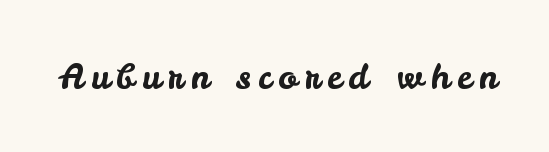
Q: Is the text italic (slanted)? A: Yes.
Q: Is the typeface a serif or a sans-serif typeface? A: Sans-serif.
Q: Is the text underlined? A: No.
Q: Is the spacing between letters normal or unusually wide? A: Unusually wide.
Q: Width (condensed, normal, or wide)? A: Normal.
Q: Stroke contrast? A: Low.
Q: x-height? A: Small.
Q: Monospaced? A: No.
